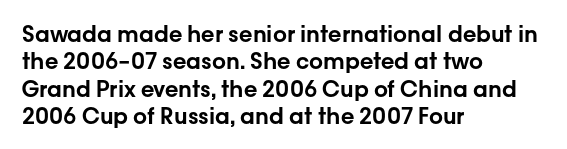
The image shows 22 px text type, upright; set left-aligned, line spacing 1.24x, normal letter spacing, not underlined.
